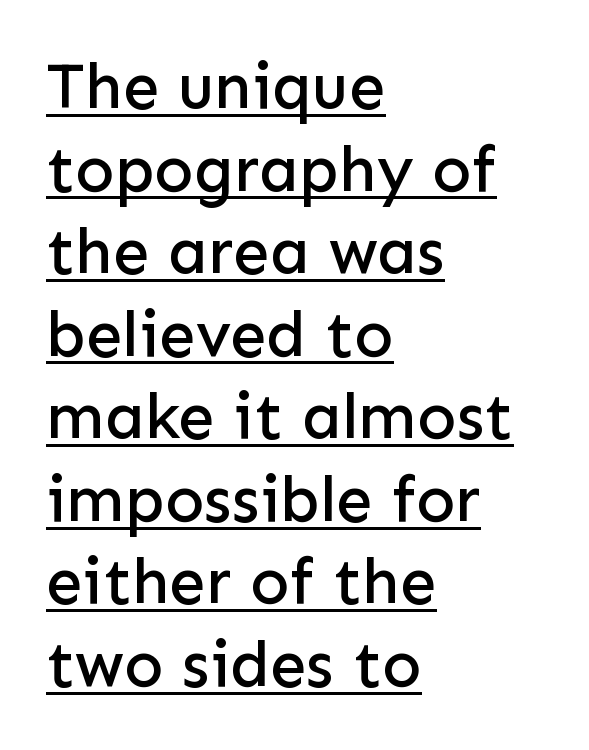
Q: Is the text italic (slanted)? A: No, it is upright.
Q: Is the typeface a serif or a sans-serif typeface? A: Sans-serif.
Q: Is the text underlined? A: Yes.
Q: How is the paragraph aligned? A: Left-aligned.
Q: Is the spacing between letters normal or unusually wide? A: Normal.
Q: Is the spacing between lines tight, normal or loose? A: Normal.
Q: Width (condensed, normal, or wide)? A: Normal.
Q: Stroke contrast? A: Low.
Q: x-height? A: Medium.
Q: Monospaced? A: No.
